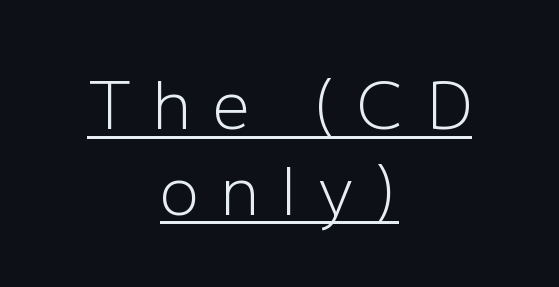
{"serif": "no", "italic": "no", "bold": "no", "weight": "light", "width": "normal", "stroke_contrast": "low", "x_height": "medium", "monospaced": "no", "underline": "yes", "align": "center", "line_spacing": "normal", "line_spacing_ratio": 1.32, "letter_spacing": "wide", "letter_spacing_em": 0.33, "glyph_px": 65}
